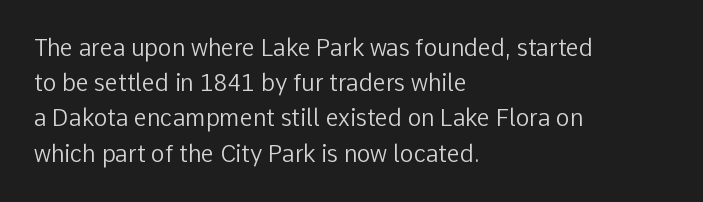
A typesetter would call this leading conventional body-copy spacing. Casual observation: everything's shoved over to the left. Counters stay open thanks to moderate or lighter strokes. The lettering stays uniformly vertical, giving the passage a roman look. No extra tracking has been applied to these lines. The gap between lines stays unmarked.
